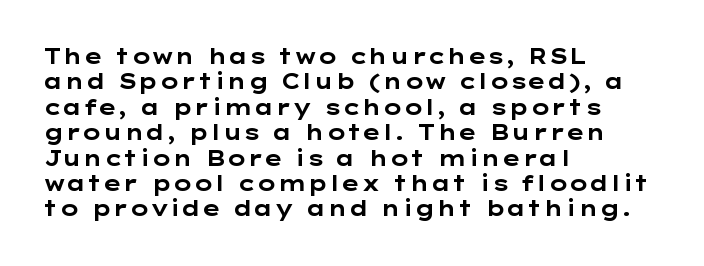
Q: Is the text bold? A: Yes.
Q: Is the text italic (slanted)? A: No, it is upright.
Q: Is the text underlined? A: No.
Q: How is the paragraph aligned? A: Left-aligned.
Q: Is the spacing between letters normal or unusually wide? A: Normal.
